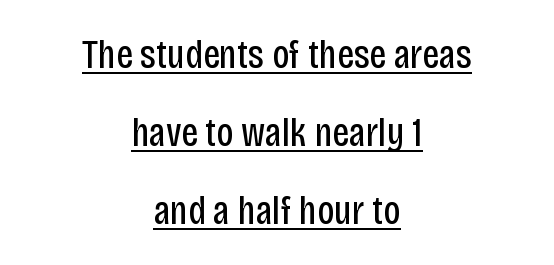
{"serif": "no", "italic": "no", "bold": "no", "weight": "regular", "width": "condensed", "stroke_contrast": "low", "x_height": "large", "monospaced": "no", "underline": "yes", "align": "center", "line_spacing": "loose", "line_spacing_ratio": 1.9, "letter_spacing": "normal", "letter_spacing_em": 0.0, "glyph_px": 41}
